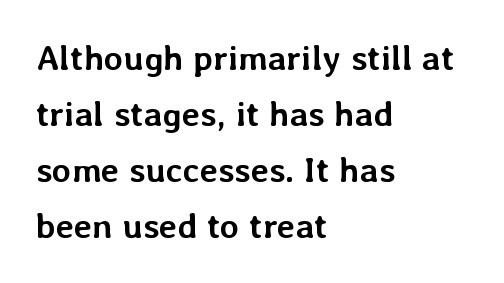
Q: Is the text bold? A: Yes.
Q: Is the text italic (slanted)? A: No, it is upright.
Q: Is the text underlined? A: No.
Q: How is the paragraph aligned? A: Left-aligned.
Q: Is the spacing between letters normal or unusually wide? A: Normal.
Q: Is the spacing between lines tight, normal or loose? A: Normal.
Q: Width (condensed, normal, or wide)? A: Normal.
Q: Stroke contrast? A: Low.
Q: x-height? A: Medium.
Q: Monospaced? A: No.
